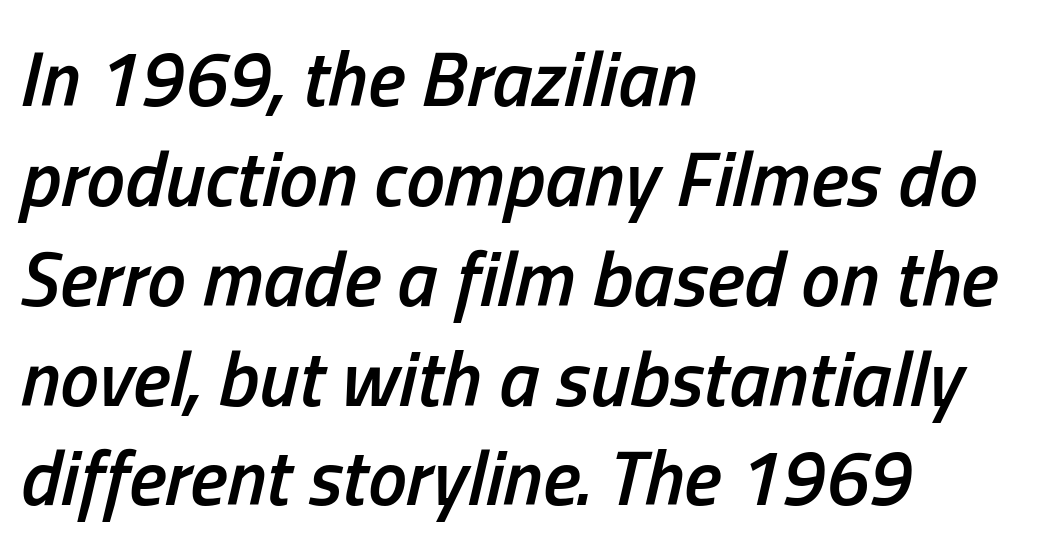
{"italic": "yes", "lean": "right", "slant_degrees": 13, "bold": "semi", "weight": "semibold", "width": "condensed", "stroke_contrast": "low", "x_height": "medium", "monospaced": "no", "underline": "no", "align": "left", "line_spacing": "normal", "line_spacing_ratio": 1.28, "letter_spacing": "normal", "letter_spacing_em": 0.0, "glyph_px": 78}
